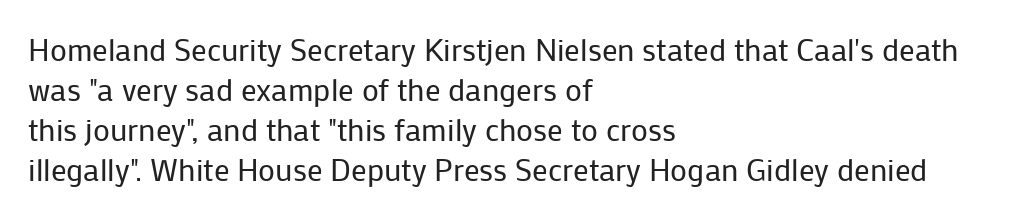
The image shows 31 px regular-weight sans-serif type, upright; set left-aligned, normal line spacing (1.29x), normal letter spacing, not underlined; low stroke contrast and a medium x-height.
